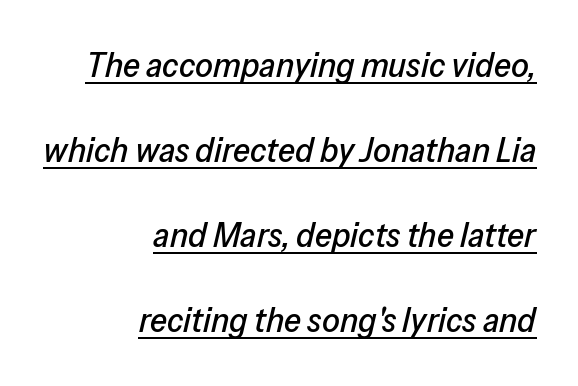
The image shows 35 px text type, italic (leaning right); set right-aligned, loose line spacing (2.43x), normal letter spacing, underlined; low stroke contrast and a medium x-height.
